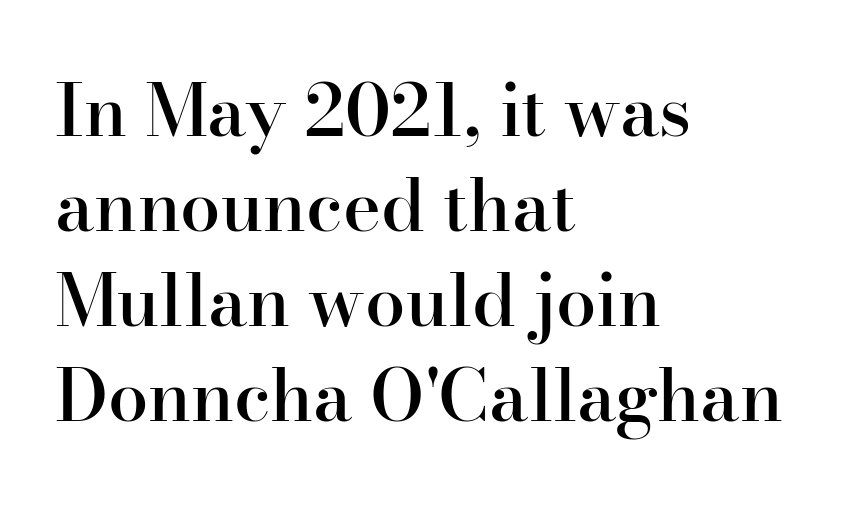
The image shows 72 px semibold serif type, upright; set left-aligned, normal line spacing (1.32x), normal letter spacing, not underlined; high stroke contrast and a small x-height.
